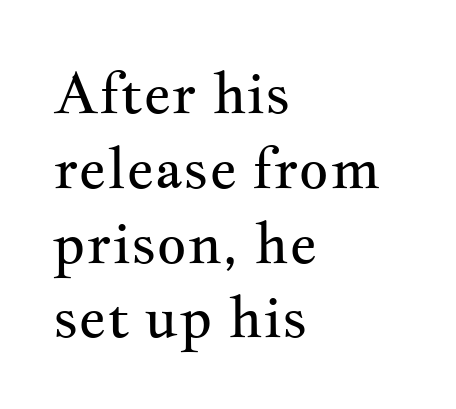
Notice how descenders clear the ascenders below comfortably — that's standard leading. What kind of face is this? One with serifs. A bare baseline throughout the passage. Weight class: somewhere from thin through regular. You could call the tracking neutral — neither tight nor loose. Posture: vertical.
